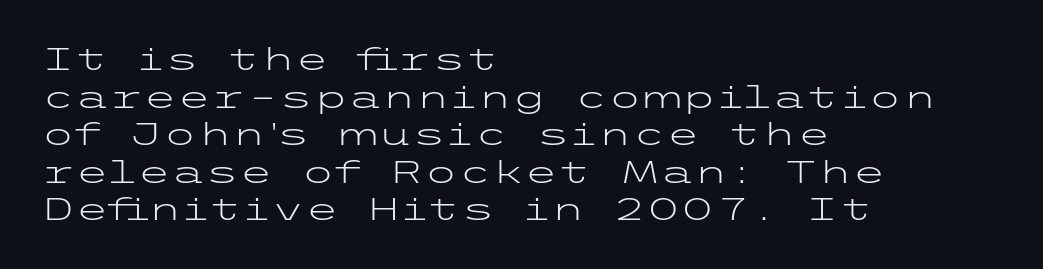
{"serif": "no", "italic": "no", "bold": "no", "weight": "light", "width": "wide", "stroke_contrast": "low", "x_height": "medium", "underline": "no", "align": "left", "line_spacing_ratio": 1.21, "letter_spacing": "normal", "letter_spacing_em": 0.0, "glyph_px": 31}
